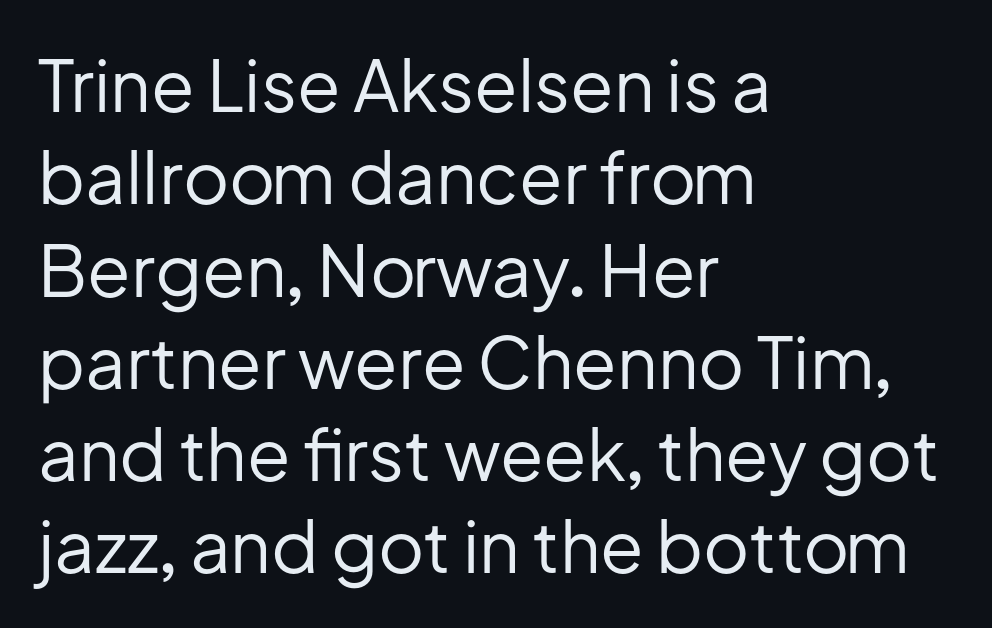
Q: Is the text bold? A: No.
Q: Is the text italic (slanted)? A: No, it is upright.
Q: Is the typeface a serif or a sans-serif typeface? A: Sans-serif.
Q: Is the text underlined? A: No.
Q: How is the paragraph aligned? A: Left-aligned.
Q: Is the spacing between letters normal or unusually wide? A: Normal.
Q: Is the spacing between lines tight, normal or loose? A: Normal.
Q: Width (condensed, normal, or wide)? A: Normal.
Q: Stroke contrast? A: Low.
Q: x-height? A: Medium.
Q: Monospaced? A: No.
